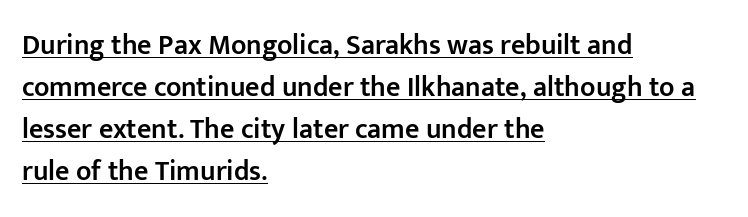
{"serif": "no", "italic": "no", "bold": "semi", "weight": "semibold", "width": "normal", "stroke_contrast": "low", "x_height": "medium", "monospaced": "no", "underline": "yes", "align": "left", "line_spacing": "normal", "line_spacing_ratio": 1.5, "letter_spacing": "normal", "letter_spacing_em": 0.0, "glyph_px": 28}
